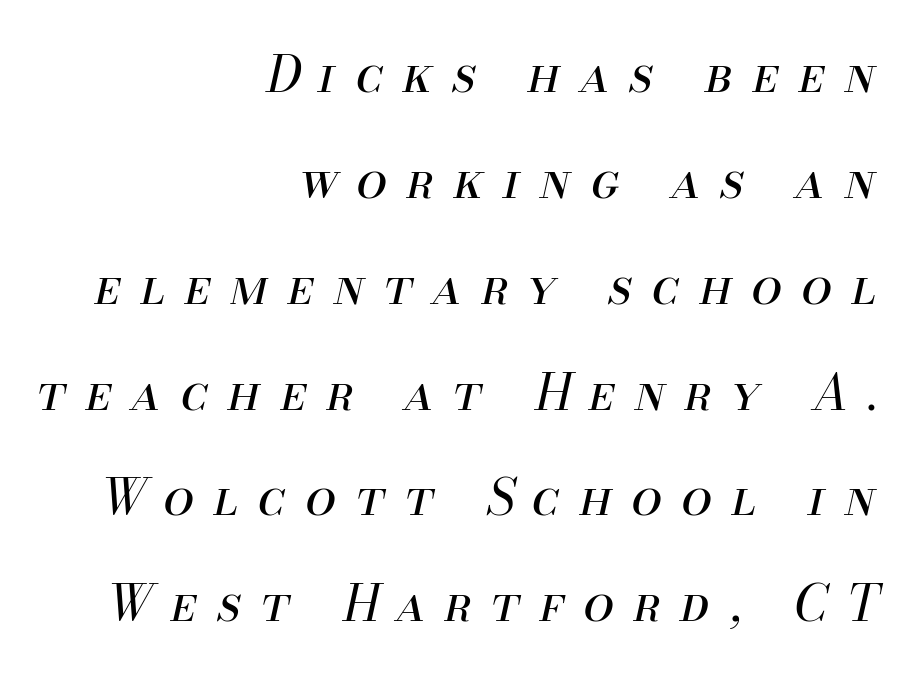
{"italic": "yes", "lean": "right", "slant_degrees": 13, "bold": "no", "weight": "regular", "width": "normal", "stroke_contrast": "medium", "x_height": "small", "monospaced": "no", "underline": "no", "align": "right", "line_spacing": "loose", "line_spacing_ratio": 2.16, "letter_spacing": "wide", "letter_spacing_em": 0.4, "glyph_px": 49}
